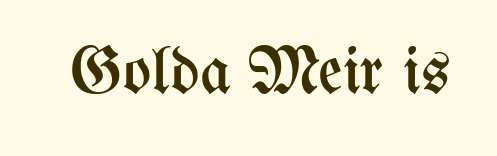
Q: Is the text bold? A: No.
Q: Is the text italic (slanted)? A: No, it is upright.
Q: Is the text underlined? A: No.
Q: Is the spacing between letters normal or unusually wide? A: Normal.
Q: Width (condensed, normal, or wide)? A: Condensed.
Q: Stroke contrast? A: Medium.
Q: x-height? A: Medium.
Q: Monospaced? A: No.
